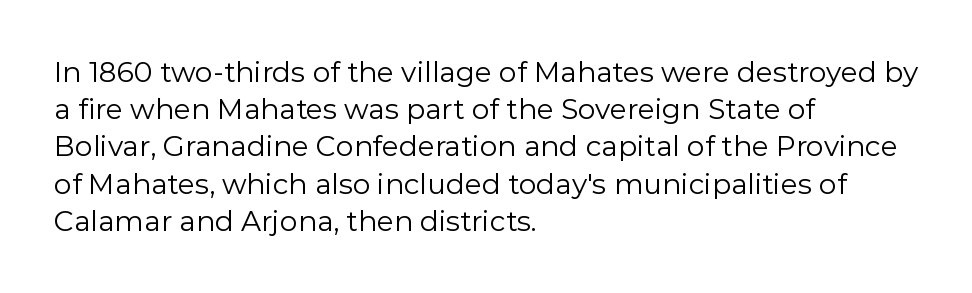
Descender tails drop into unmarked territory. Check where the strokes stop: nothing finishes them off — pure sans. Think of a printed novel: that variable character pitch is what you see here. The typography opts for an upright posture over an oblique one.
